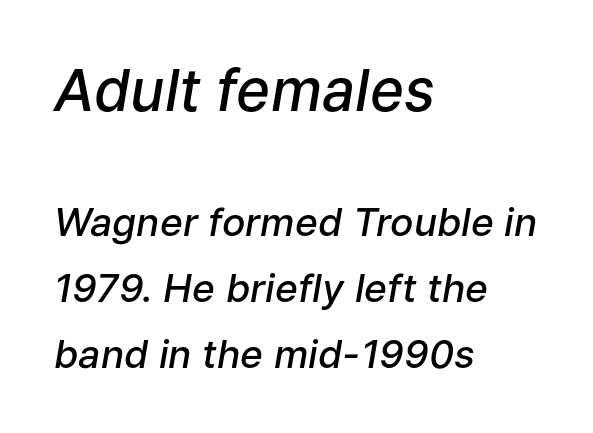
{"italic": "yes", "lean": "right", "slant_degrees": 9, "bold": "semi", "weight": "semibold", "width": "normal", "stroke_contrast": "low", "x_height": "medium", "monospaced": "no", "underline": "no", "align": "left", "line_spacing": "normal", "line_spacing_ratio": 1.69, "letter_spacing": "normal", "letter_spacing_em": 0.0, "larger_block": "first", "size_ratio": 1.49, "glyph_px": 58}
